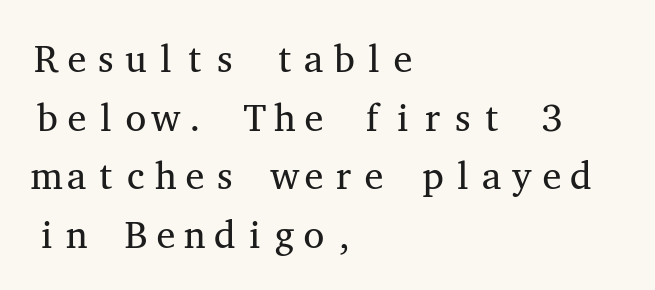
Q: Is the text bold? A: No.
Q: Is the text italic (slanted)? A: No, it is upright.
Q: Is the typeface a serif or a sans-serif typeface? A: Serif.
Q: Is the text underlined? A: No.
Q: How is the paragraph aligned? A: Left-aligned.
Q: Is the spacing between letters normal or unusually wide? A: Normal.
Q: Is the spacing between lines tight, normal or loose? A: Normal.
Q: Width (condensed, normal, or wide)? A: Wide.
Q: Stroke contrast? A: Medium.
Q: x-height? A: Medium.
Q: Monospaced? A: Yes.
